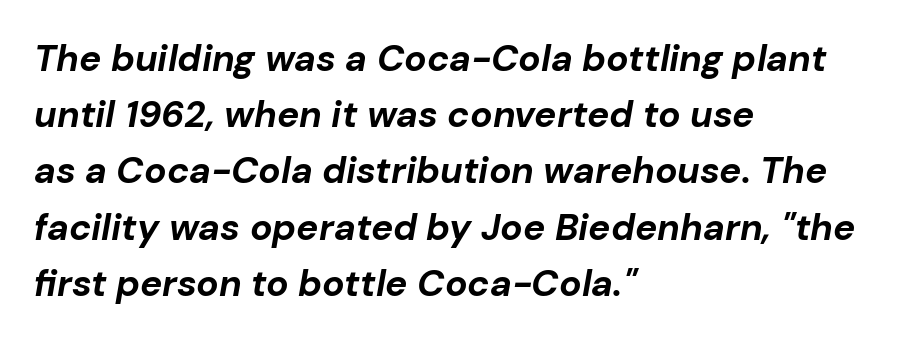
The image shows 37 px bold type, italic (leaning right); set left-aligned, normal line spacing (1.52x), normal letter spacing, not underlined; low stroke contrast and a medium x-height.
